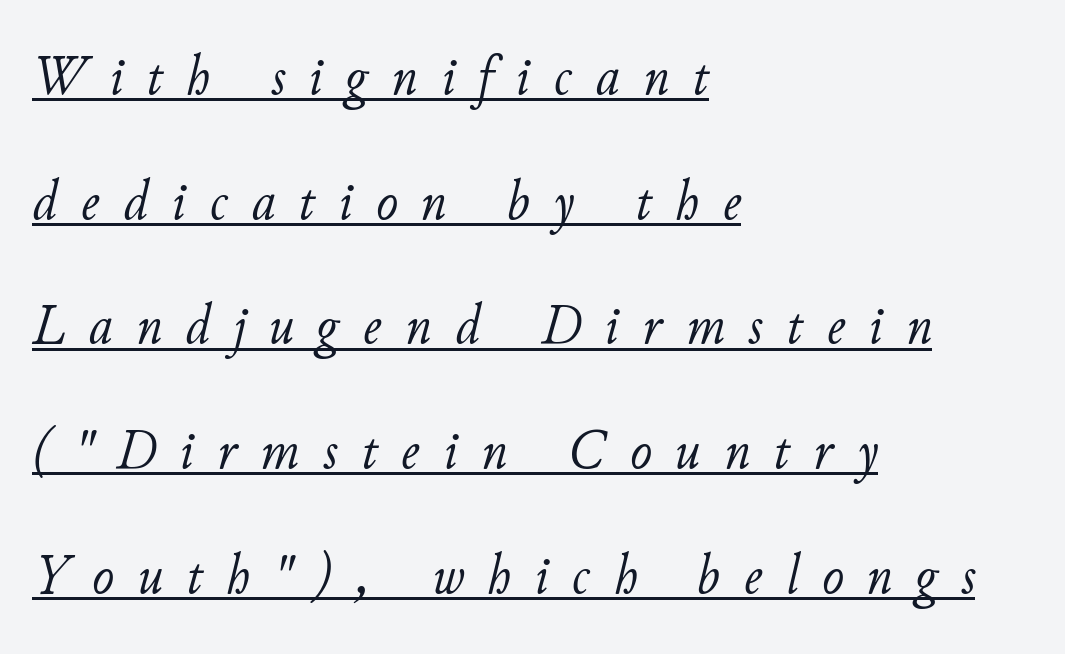
Q: Is the text bold? A: No.
Q: Is the text italic (slanted)? A: Yes, it leans right by about 11 degrees.
Q: Is the text underlined? A: Yes.
Q: How is the paragraph aligned? A: Left-aligned.
Q: Is the spacing between letters normal or unusually wide? A: Unusually wide.
Q: Is the spacing between lines tight, normal or loose? A: Loose.
Q: Width (condensed, normal, or wide)? A: Normal.
Q: Stroke contrast? A: Low.
Q: x-height? A: Small.
Q: Monospaced? A: No.
